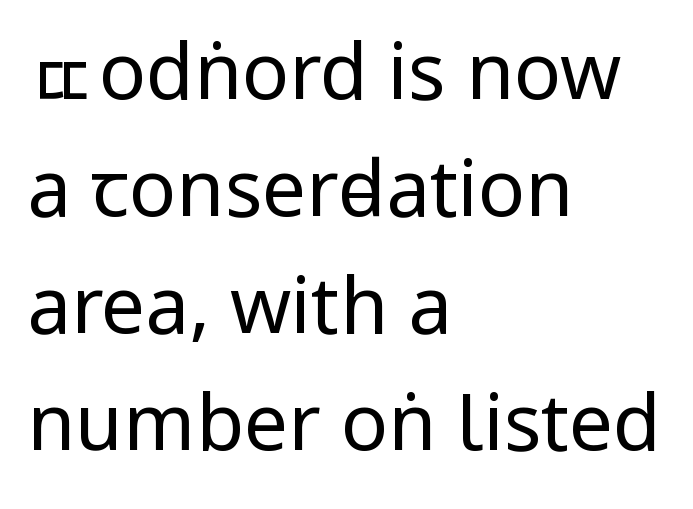
The image shows 78 px regular-weight, condensed sans-serif type, upright; set left-aligned, normal line spacing (1.5x), normal letter spacing, not underlined; low stroke contrast.
